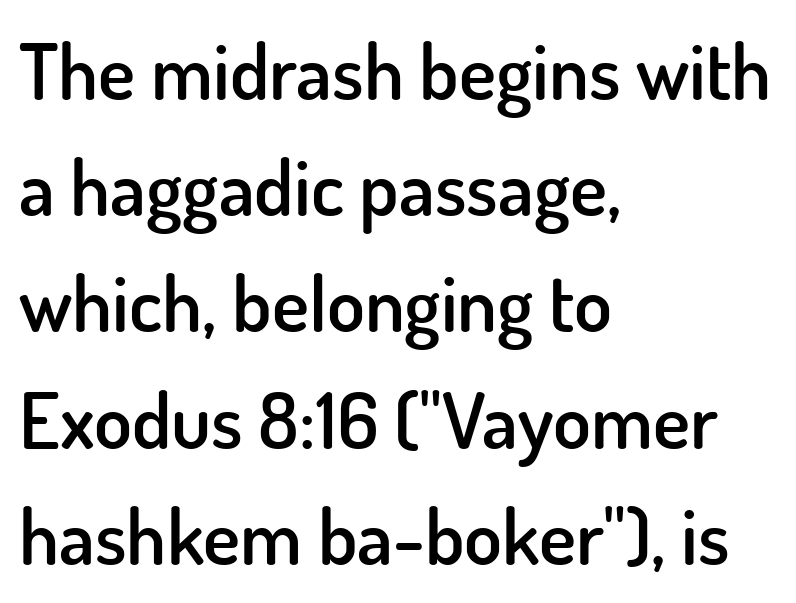
Casual observation: everything's shoved over to the left. Type without underlining. Italic: no, the glyphs are upright roman. Proportional: the letters do not fall into vertical columns. A bit beefed up — I'd call it semibold rather than bold.
